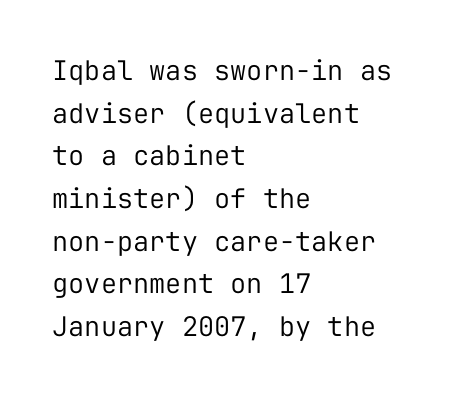
Q: Is the text bold? A: No.
Q: Is the text italic (slanted)? A: No, it is upright.
Q: Is the text underlined? A: No.
Q: How is the paragraph aligned? A: Left-aligned.
Q: Is the spacing between letters normal or unusually wide? A: Normal.
Q: Is the spacing between lines tight, normal or loose? A: Normal.
